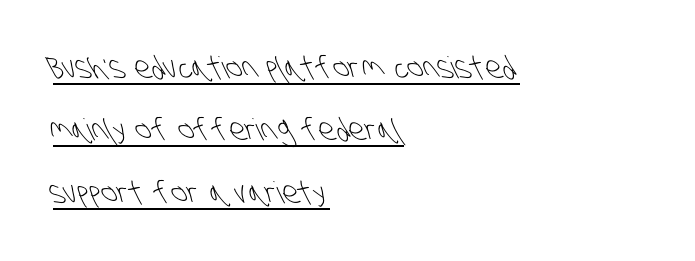
Q: Is the text bold? A: No.
Q: Is the typeface a serif or a sans-serif typeface? A: Sans-serif.
Q: Is the text underlined? A: Yes.
Q: How is the paragraph aligned? A: Left-aligned.
Q: Is the spacing between letters normal or unusually wide? A: Normal.
Q: Is the spacing between lines tight, normal or loose? A: Loose.
Q: Width (condensed, normal, or wide)? A: Condensed.
Q: Stroke contrast? A: Low.
Q: x-height? A: Large.
Q: Monospaced? A: No.
